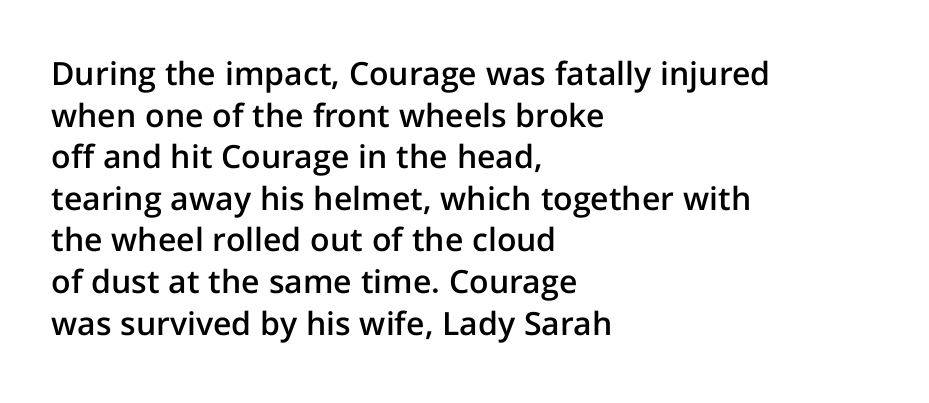
The image shows 32 px semibold sans-serif type, upright; set left-aligned, normal line spacing (1.3x), normal letter spacing, not underlined; low stroke contrast and a medium x-height.
